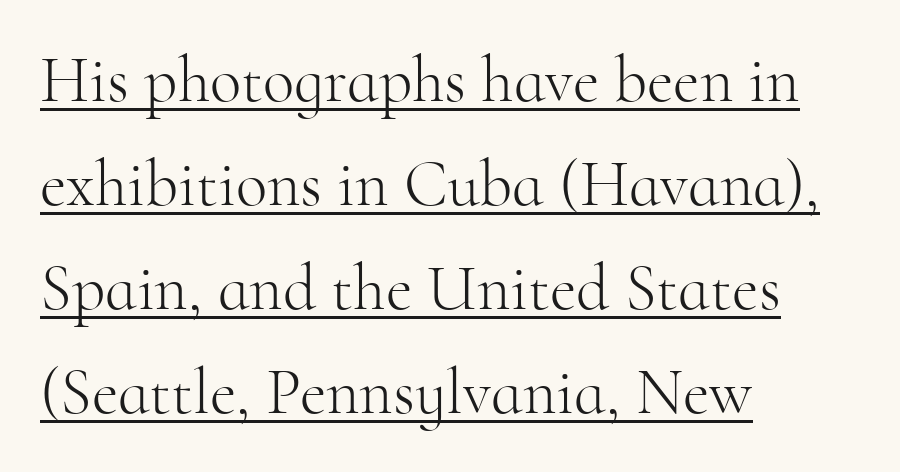
{"serif": "yes", "italic": "no", "bold": "no", "weight": "light", "width": "normal", "stroke_contrast": "high", "x_height": "small", "monospaced": "no", "underline": "yes", "align": "left", "line_spacing": "normal", "line_spacing_ratio": 1.6, "letter_spacing": "normal", "letter_spacing_em": 0.0, "glyph_px": 65}
